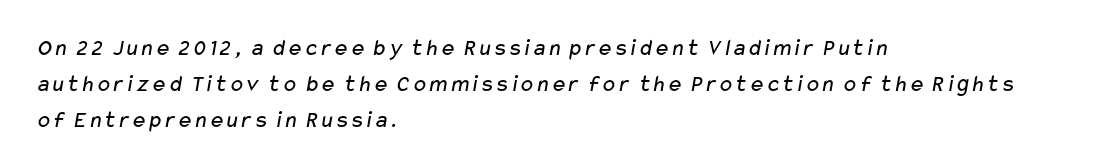
The characters are drawn with everyday or finer stroke widths. This sample is left-justified, so line endings fall wherever the words run out. Successive baselines arrive at the customary interval. Short note: letters normally spaced.
